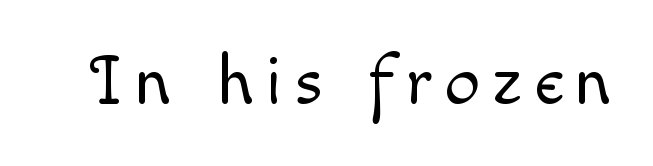
Q: Is the text bold? A: No.
Q: Is the text italic (slanted)? A: No, it is upright.
Q: Is the text underlined? A: No.
Q: Width (condensed, normal, or wide)? A: Normal.
Q: x-height? A: Small.
Q: Monospaced? A: No.
